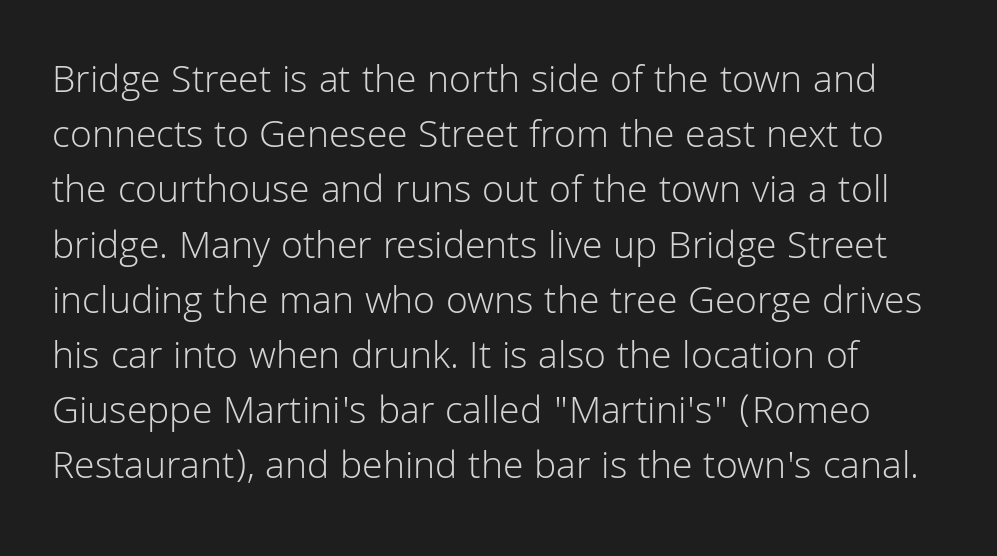
{"serif": "no", "italic": "no", "bold": "no", "weight": "light", "width": "normal", "stroke_contrast": "low", "x_height": "medium", "monospaced": "no", "underline": "no", "line_spacing": "normal", "line_spacing_ratio": 1.38, "letter_spacing": "normal", "letter_spacing_em": 0.0, "glyph_px": 40}
